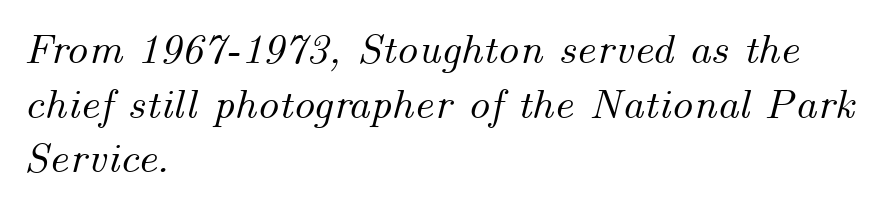
{"italic": "yes", "lean": "right", "slant_degrees": 14, "width": "normal", "stroke_contrast": "medium", "x_height": "small", "monospaced": "no", "underline": "no", "align": "left", "line_spacing": "normal", "line_spacing_ratio": 1.27, "letter_spacing": "normal", "letter_spacing_em": 0.0, "glyph_px": 43}
